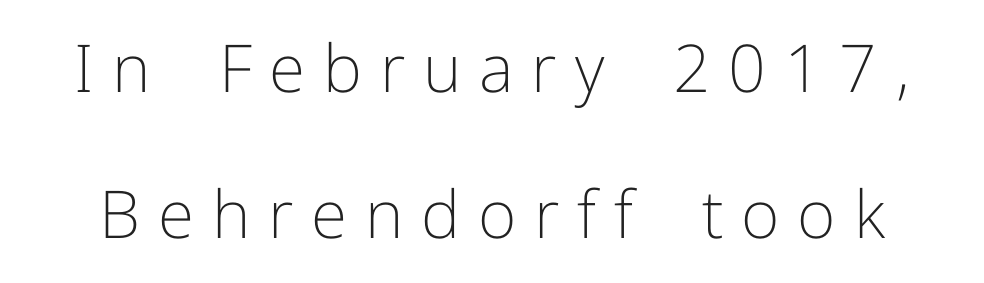
The image shows 66 px light sans-serif type, upright; set loose line spacing (2.21x), unusually wide letter spacing (+0.27 em), not underlined; low stroke contrast and a medium x-height.
